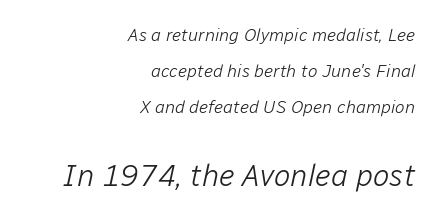
The image shows 31 px light type, italic (leaning right); set right-aligned, loose line spacing (2.0x), normal letter spacing, not underlined; the second (bottom) block is 1.72x larger; low stroke contrast and a medium x-height.
